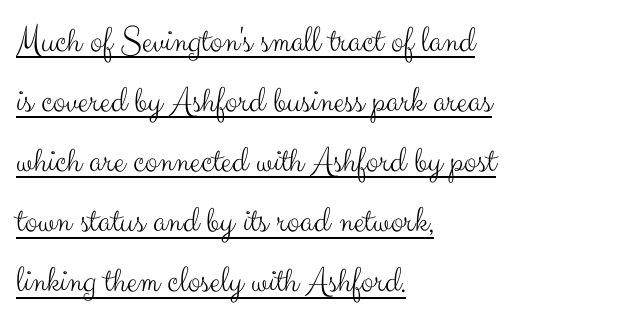
{"serif": "no", "bold": "no", "weight": "light", "width": "normal", "stroke_contrast": "medium", "x_height": "small", "monospaced": "no", "underline": "yes", "align": "left", "line_spacing": "normal", "line_spacing_ratio": 1.58, "letter_spacing": "normal", "letter_spacing_em": 0.0, "glyph_px": 38}
